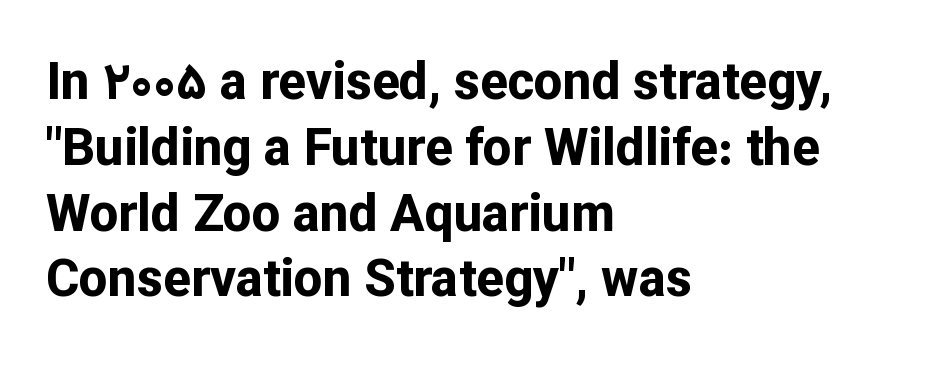
Q: Is the text bold? A: Yes.
Q: Is the text italic (slanted)? A: No, it is upright.
Q: Is the typeface a serif or a sans-serif typeface? A: Sans-serif.
Q: Is the text underlined? A: No.
Q: How is the paragraph aligned? A: Left-aligned.
Q: Is the spacing between letters normal or unusually wide? A: Normal.
Q: Is the spacing between lines tight, normal or loose? A: Normal.
Q: Width (condensed, normal, or wide)? A: Normal.
Q: Stroke contrast? A: Low.
Q: x-height? A: Medium.
Q: Monospaced? A: No.
